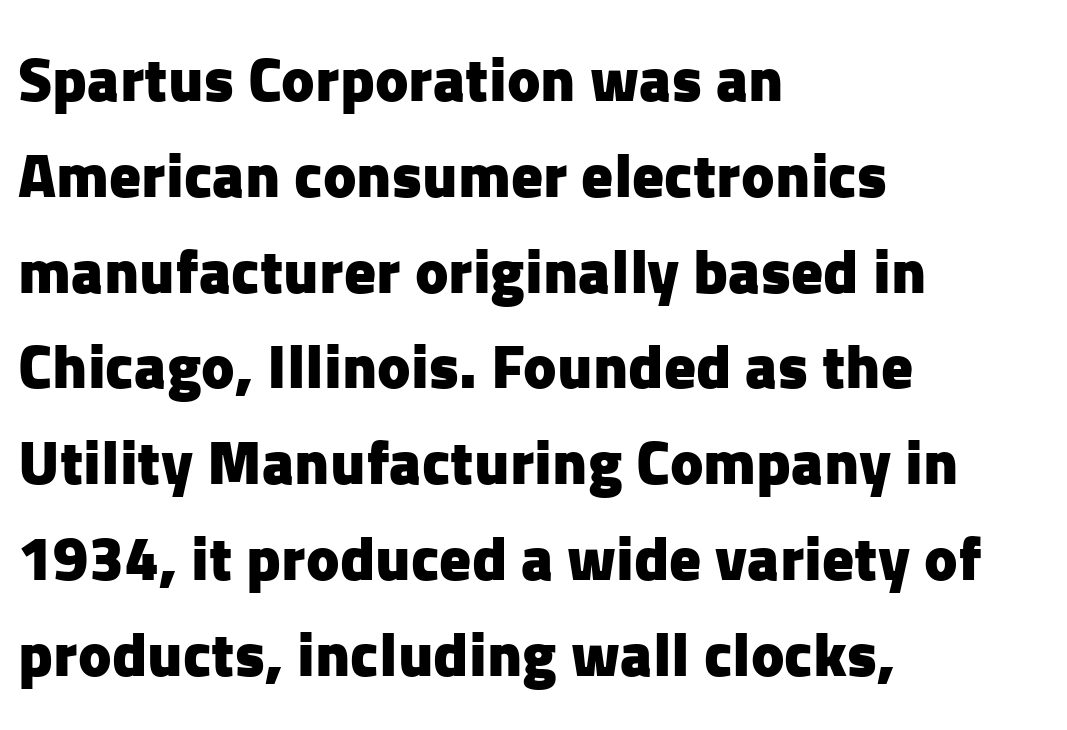
{"serif": "no", "italic": "no", "bold": "yes", "weight": "heavy", "width": "normal", "stroke_contrast": "low", "x_height": "medium", "monospaced": "no", "underline": "no", "align": "left", "line_spacing": "normal", "line_spacing_ratio": 1.52, "letter_spacing": "normal", "letter_spacing_em": 0.0, "glyph_px": 63}
